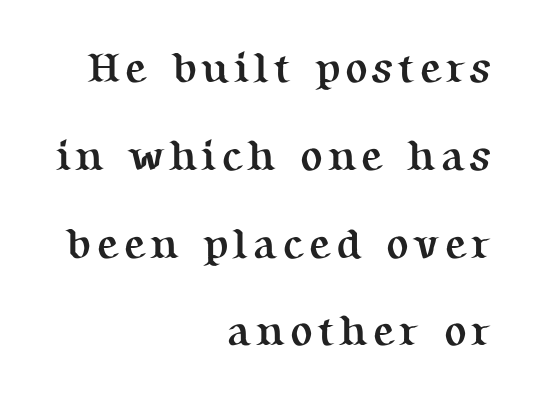
{"serif": "yes", "italic": "no", "bold": "yes", "weight": "semibold", "width": "normal", "stroke_contrast": "medium", "x_height": "medium", "monospaced": "no", "underline": "no", "align": "right", "line_spacing": "loose", "line_spacing_ratio": 2.09, "glyph_px": 42}
